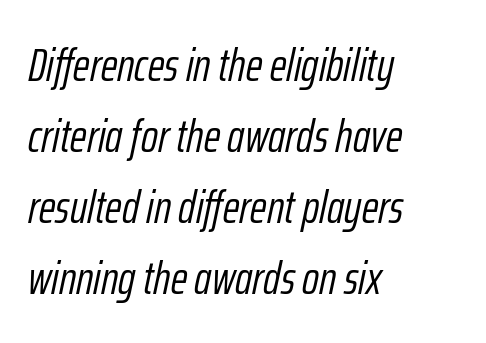
Q: Is the text bold? A: No.
Q: Is the text italic (slanted)? A: Yes, it leans right by about 12 degrees.
Q: Is the text underlined? A: No.
Q: How is the paragraph aligned? A: Left-aligned.
Q: Is the spacing between letters normal or unusually wide? A: Normal.
Q: Is the spacing between lines tight, normal or loose? A: Normal.
Q: Width (condensed, normal, or wide)? A: Condensed.
Q: Stroke contrast? A: Low.
Q: x-height? A: Medium.
Q: Monospaced? A: No.
